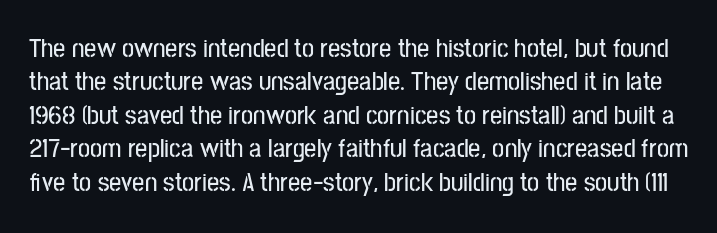
Q: Is the text italic (slanted)? A: No, it is upright.
Q: Is the text underlined? A: No.
Q: Is the spacing between letters normal or unusually wide? A: Normal.
